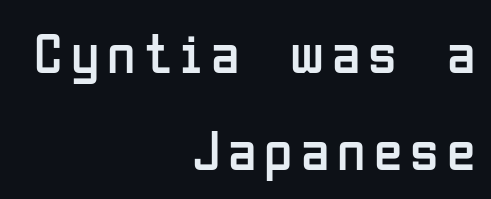
Q: Is the text bold? A: No.
Q: Is the text italic (slanted)? A: No, it is upright.
Q: Is the typeface a serif or a sans-serif typeface? A: Sans-serif.
Q: Is the text underlined? A: No.
Q: How is the paragraph aligned? A: Right-aligned.
Q: Is the spacing between lines tight, normal or loose? A: Normal.
Q: Width (condensed, normal, or wide)? A: Condensed.
Q: Stroke contrast? A: Low.
Q: x-height? A: Medium.
Q: Monospaced? A: No.
